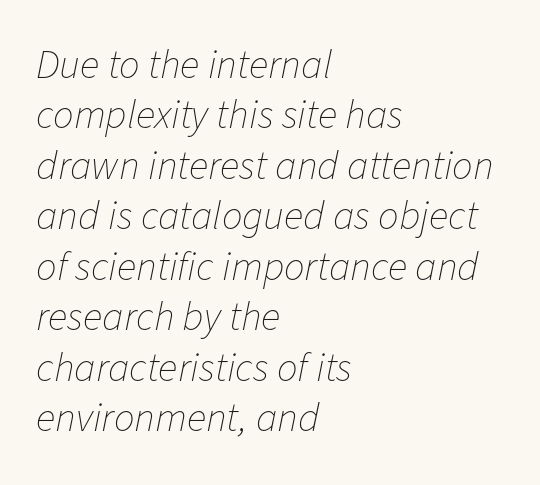
{"italic": "yes", "lean": "right", "slant_degrees": 11, "bold": "no", "weight": "thin", "width": "normal", "stroke_contrast": "low", "x_height": "medium", "monospaced": "no", "underline": "no", "align": "left", "line_spacing_ratio": 1.23, "letter_spacing": "normal", "letter_spacing_em": 0.0, "glyph_px": 41}
